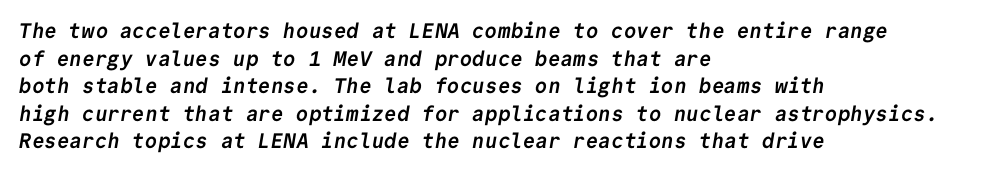
{"bold": "yes", "underline": "no", "align": "left", "line_spacing": "normal", "line_spacing_ratio": 1.31, "letter_spacing": "normal", "letter_spacing_em": 0.0, "glyph_px": 21}
